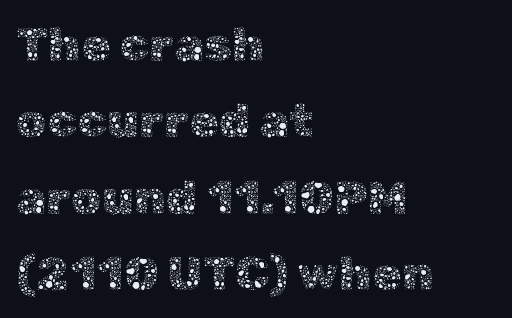
Q: Is the text bold? A: No.
Q: Is the text italic (slanted)? A: No, it is upright.
Q: Is the text underlined? A: No.
Q: How is the paragraph aligned? A: Left-aligned.
Q: Is the spacing between letters normal or unusually wide? A: Normal.
Q: Is the spacing between lines tight, normal or loose? A: Normal.
Q: Width (condensed, normal, or wide)? A: Normal.
Q: x-height? A: Medium.
Q: Monospaced? A: No.
